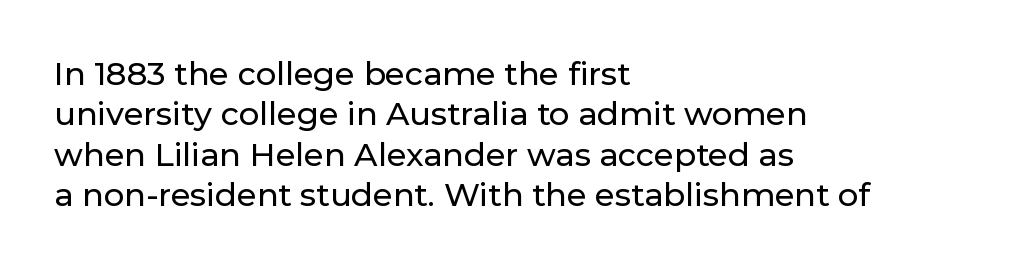
{"serif": "no", "italic": "no", "width": "normal", "stroke_contrast": "low", "x_height": "medium", "monospaced": "no", "underline": "no", "align": "left", "line_spacing": "normal", "line_spacing_ratio": 1.26, "letter_spacing": "normal", "letter_spacing_em": 0.0, "glyph_px": 32}
